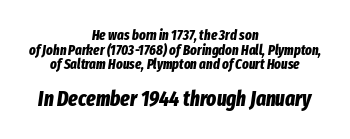
The image shows 21 px bold type, italic (leaning right); set centered, tight line spacing (1.04x), normal letter spacing, not underlined; the second (bottom) block is 1.5x larger.
